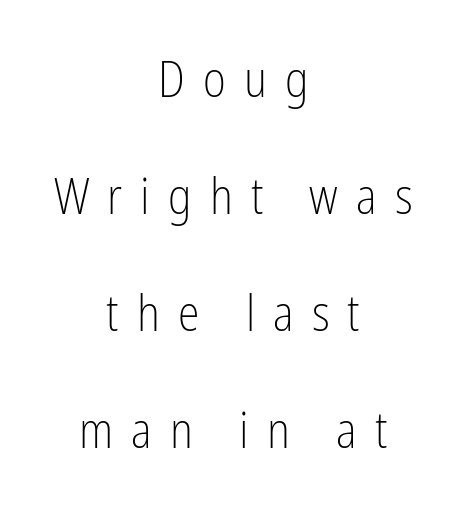
{"serif": "no", "italic": "no", "bold": "no", "weight": "light", "width": "condensed", "stroke_contrast": "low", "x_height": "medium", "monospaced": "no", "underline": "no", "align": "center", "line_spacing": "loose", "line_spacing_ratio": 2.39, "letter_spacing": "wide", "letter_spacing_em": 0.37, "glyph_px": 49}
